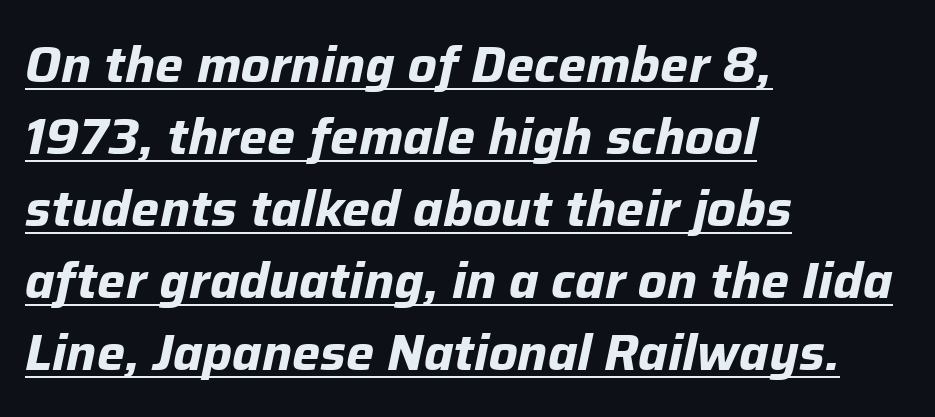
Q: Is the text bold? A: Yes.
Q: Is the text italic (slanted)? A: Yes, it leans right by about 12 degrees.
Q: Is the text underlined? A: Yes.
Q: How is the paragraph aligned? A: Left-aligned.
Q: Is the spacing between letters normal or unusually wide? A: Normal.
Q: Is the spacing between lines tight, normal or loose? A: Normal.
Q: Width (condensed, normal, or wide)? A: Normal.
Q: Stroke contrast? A: Low.
Q: x-height? A: Medium.
Q: Monospaced? A: No.
